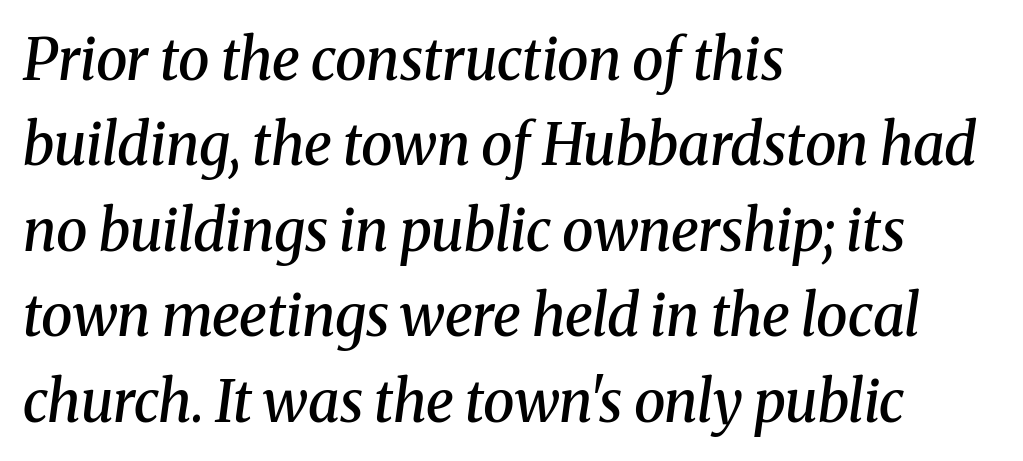
The image shows 57 px semibold serif type, italic (leaning right); set left-aligned, normal line spacing (1.5x), normal letter spacing, not underlined; medium stroke contrast and a medium x-height.
